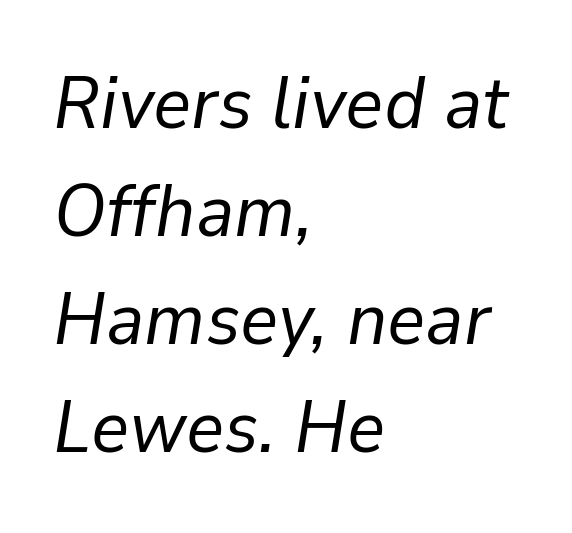
When letters slant like this, we call the style italic. The paragraph has a hard left edge and a soft right edge. A normal amount of white space separates one row of letters from the next. Each letter keeps its own natural width here, so spacing adapts to shape. Stem width sits at or under what a default text font uses. Letter spacing: default.
